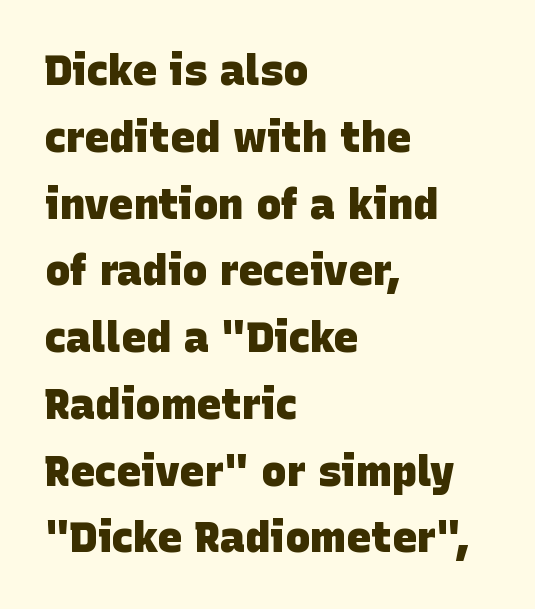
Q: Is the text bold? A: Yes.
Q: Is the typeface a serif or a sans-serif typeface? A: Sans-serif.
Q: Is the text underlined? A: No.
Q: How is the paragraph aligned? A: Left-aligned.
Q: Is the spacing between letters normal or unusually wide? A: Normal.
Q: Is the spacing between lines tight, normal or loose? A: Normal.
Q: Width (condensed, normal, or wide)? A: Normal.
Q: Stroke contrast? A: Low.
Q: x-height? A: Large.
Q: Monospaced? A: No.
